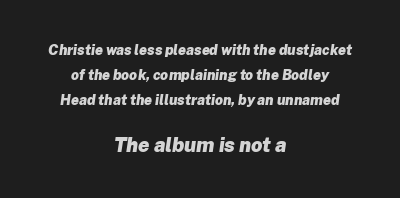
{"italic": "yes", "lean": "right", "slant_degrees": 8, "bold": "yes", "underline": "no", "align": "center", "line_spacing_ratio": 1.8, "letter_spacing": "normal", "letter_spacing_em": 0.0, "larger_block": "second", "size_ratio": 1.43, "glyph_px": 20}
